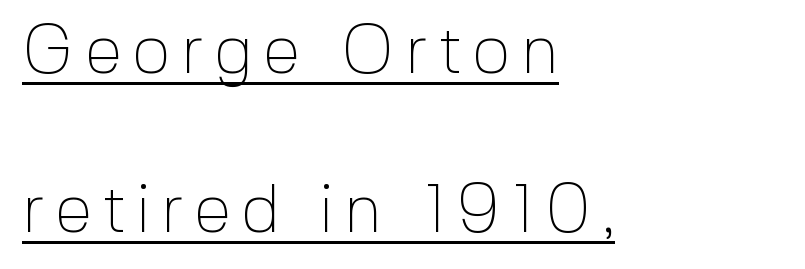
Q: Is the text bold? A: No.
Q: Is the text italic (slanted)? A: No, it is upright.
Q: Is the typeface a serif or a sans-serif typeface? A: Sans-serif.
Q: Is the text underlined? A: Yes.
Q: How is the paragraph aligned? A: Left-aligned.
Q: Is the spacing between lines tight, normal or loose? A: Loose.
Q: Width (condensed, normal, or wide)? A: Normal.
Q: x-height? A: Medium.
Q: Monospaced? A: No.
